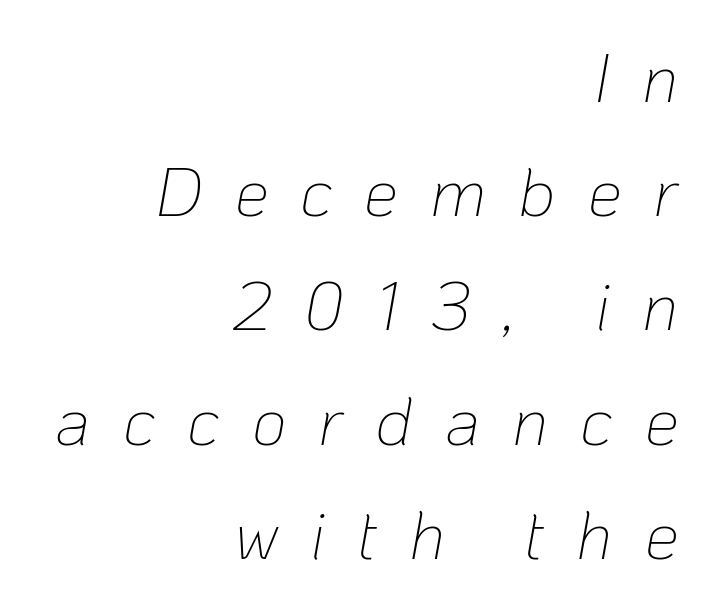
{"italic": "yes", "lean": "right", "slant_degrees": 10, "bold": "no", "weight": "thin", "width": "normal", "stroke_contrast": "low", "x_height": "medium", "monospaced": "no", "underline": "no", "align": "right", "line_spacing": "normal", "line_spacing_ratio": 1.68, "letter_spacing": "wide", "letter_spacing_em": 0.47, "glyph_px": 68}
